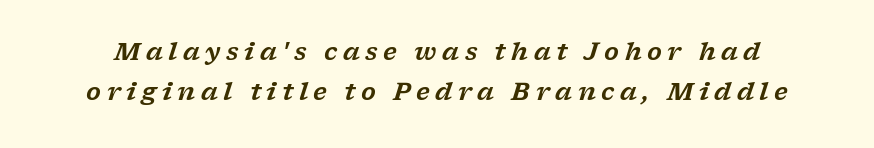
When letters slant like this, we call the style italic. Lines of text with bare space underneath. Inter-character spacing is expanded well beyond the font's built-in metrics. Is there much room between lines? A standard amount, neither cramped nor airy.
